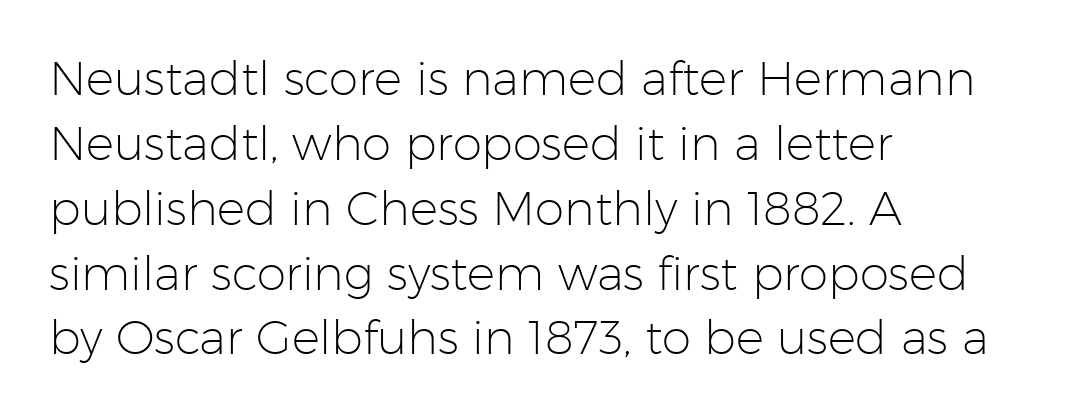
The image shows 47 px light sans-serif type, upright; set left-aligned, normal line spacing (1.38x), normal letter spacing, not underlined; low stroke contrast and a medium x-height.
